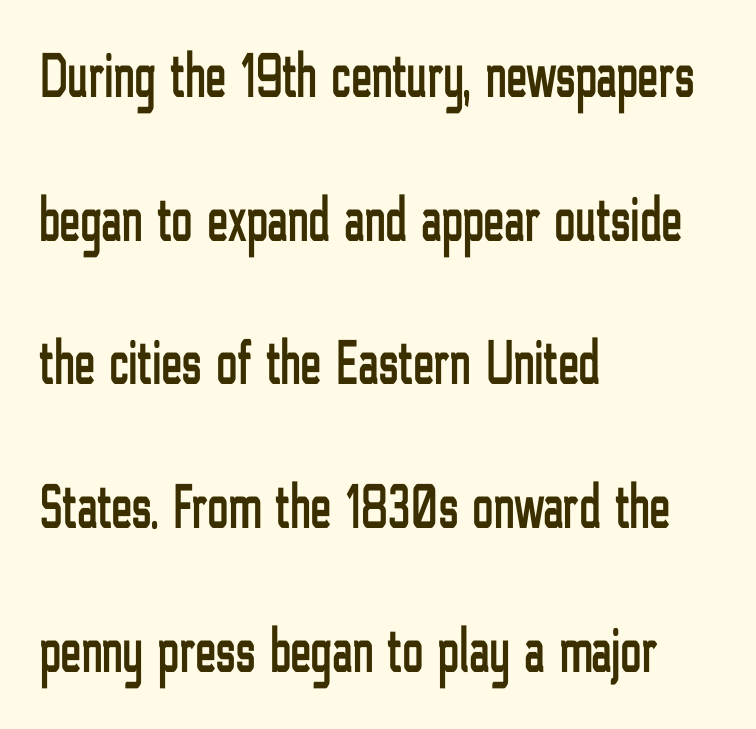
The image shows 63 px condensed sans-serif type, upright; set left-aligned, loose line spacing (2.28x), normal letter spacing, not underlined; low stroke contrast and a medium x-height.
